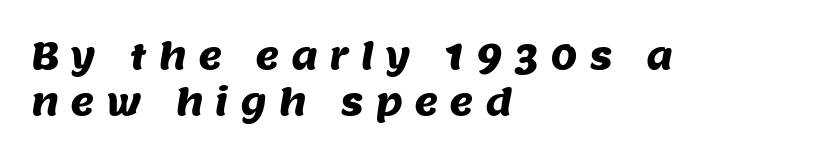
Q: Is the typeface a serif or a sans-serif typeface? A: Sans-serif.
Q: Is the text underlined? A: No.
Q: How is the paragraph aligned? A: Left-aligned.
Q: Is the spacing between letters normal or unusually wide? A: Unusually wide.
Q: Width (condensed, normal, or wide)? A: Normal.
Q: Stroke contrast? A: Medium.
Q: x-height? A: Large.
Q: Monospaced? A: No.
